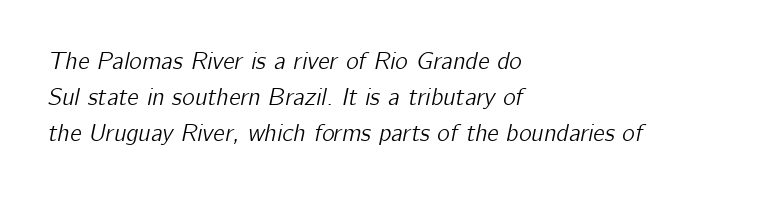
The image shows 24 px text type, italic (leaning right); set left-aligned, normal line spacing (1.5x), normal letter spacing, not underlined.
